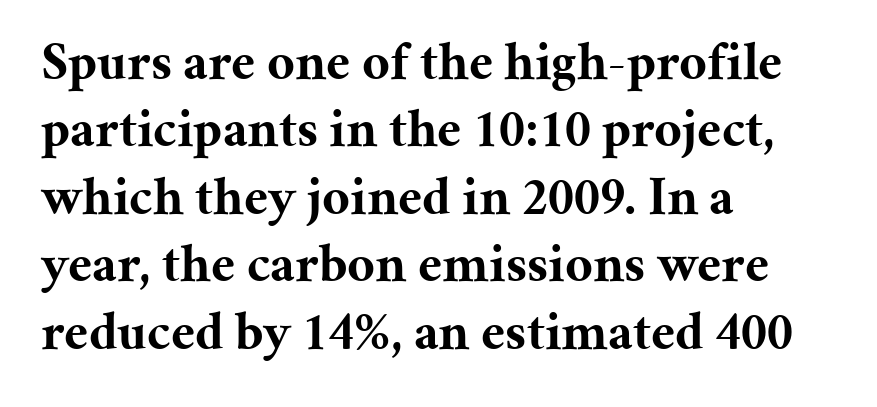
This is serif lettering, the kind often seen in printed books. Thick stems and heavy bowls — unmistakably bold. The rendering uses natural spacing where letterforms have individual widths. Look at the tracking — it's just the regular setting, nothing added.
